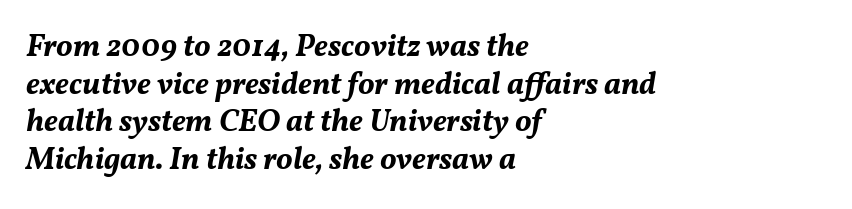
Heavy, bold letterforms. It's the slanting kind of type. Only glyphs here, with clear space below each row. Nothing unusual about the tracking: characters are spaced as the font intends. Caption: multi-line text, flush left, ragged right.
